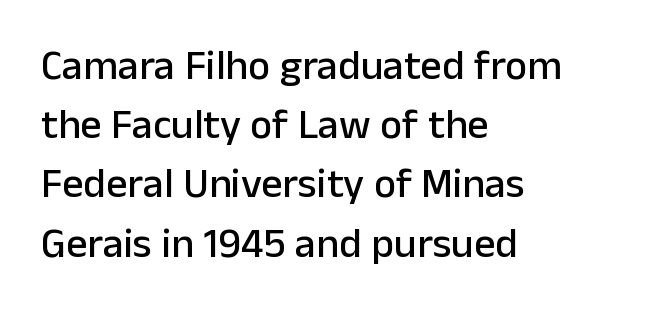
{"serif": "no", "italic": "no", "width": "normal", "stroke_contrast": "low", "x_height": "medium", "monospaced": "no", "underline": "no", "align": "left", "line_spacing": "normal", "line_spacing_ratio": 1.41, "letter_spacing": "normal", "letter_spacing_em": 0.0, "glyph_px": 42}
